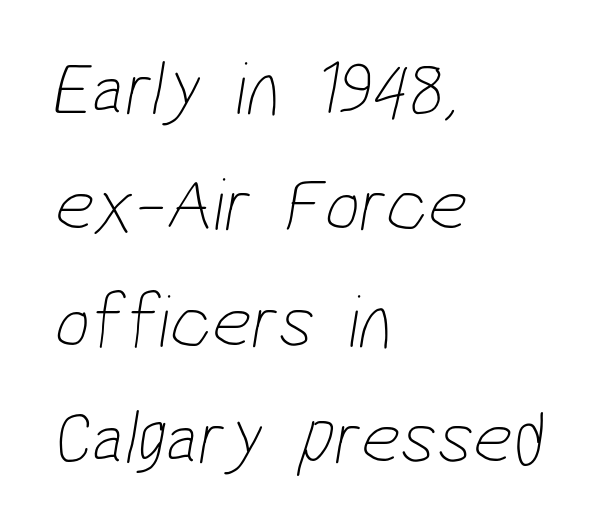
{"serif": "no", "bold": "no", "weight": "thin", "width": "condensed", "stroke_contrast": "low", "x_height": "medium", "monospaced": "no", "underline": "no", "align": "left", "line_spacing": "normal", "line_spacing_ratio": 1.51, "letter_spacing": "normal", "letter_spacing_em": 0.0, "glyph_px": 77}
